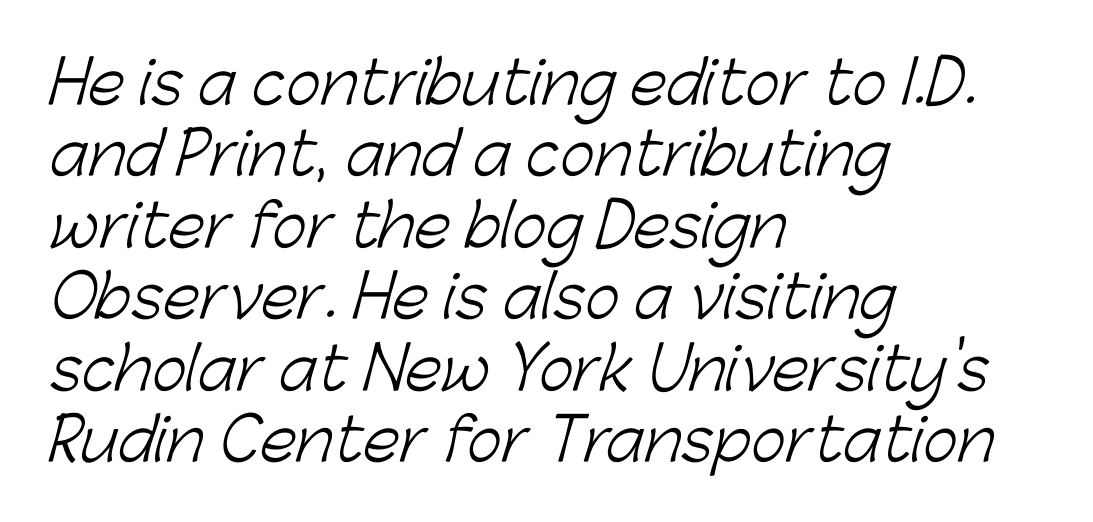
{"serif": "no", "bold": "no", "weight": "light", "width": "normal", "stroke_contrast": "low", "x_height": "medium", "monospaced": "no", "underline": "no", "align": "left", "line_spacing_ratio": 1.21, "letter_spacing": "normal", "letter_spacing_em": 0.0, "glyph_px": 59}
